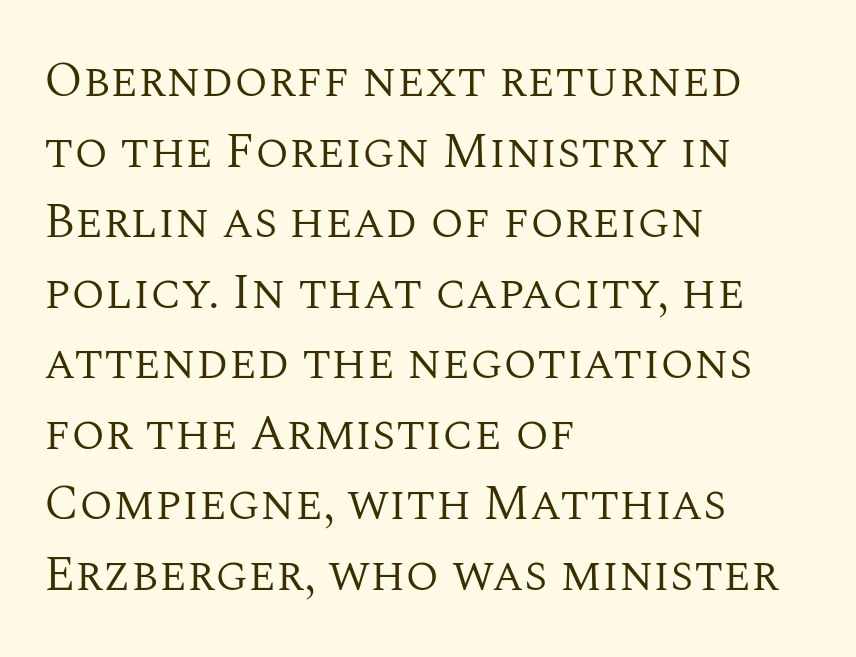
The image shows 49 px regular-weight serif type, upright; set left-aligned, normal line spacing (1.44x), normal letter spacing, not underlined; medium stroke contrast and a large x-height.
